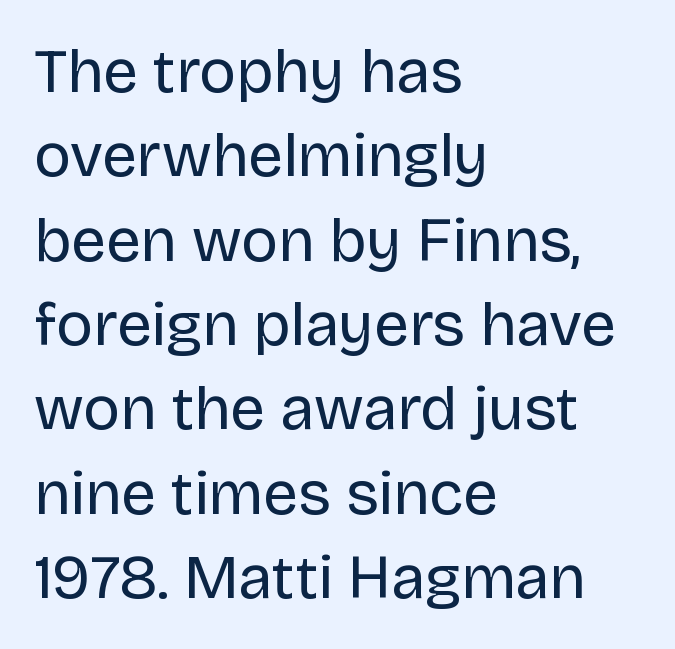
The image shows 62 px regular-weight sans-serif type, upright; set left-aligned, normal line spacing (1.36x), normal letter spacing, not underlined; low stroke contrast and a large x-height.
